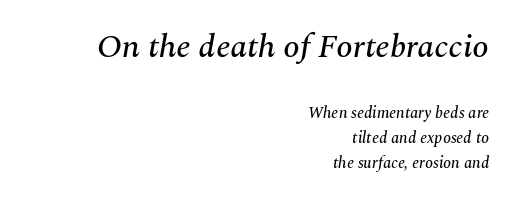
Q: Is the text italic (slanted)? A: Yes, it leans right by about 10 degrees.
Q: Is the typeface a serif or a sans-serif typeface? A: Serif.
Q: Is the text underlined? A: No.
Q: How is the paragraph aligned? A: Right-aligned.
Q: Is the spacing between letters normal or unusually wide? A: Normal.
Q: Is the spacing between lines tight, normal or loose? A: Normal.
Q: Which block of text is set in a larger size, the first (top) or the second (bottom)? A: The first (top) one.
Q: Width (condensed, normal, or wide)? A: Normal.
Q: Stroke contrast? A: Medium.
Q: x-height? A: Medium.
Q: Monospaced? A: No.
